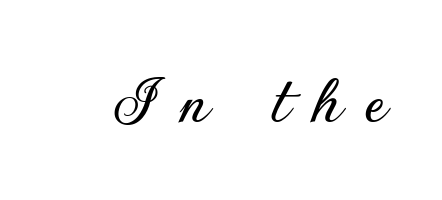
Looks like regular typesetting: each glyph gets only the width it needs. Check under the words: just untouched page. Check where the strokes stop: nothing finishes them off — pure sans.
